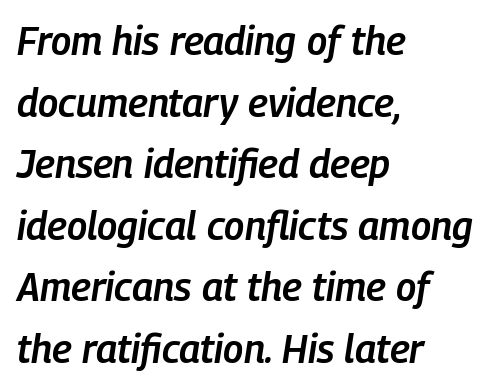
The image shows 39 px semibold, condensed type, italic (leaning right); set left-aligned, normal line spacing (1.58x), normal letter spacing, not underlined; low stroke contrast and a medium x-height.
